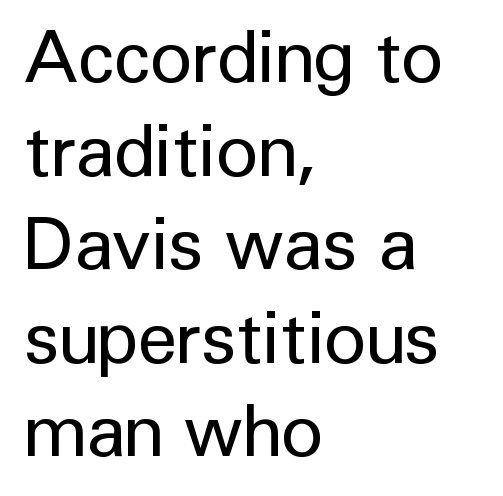
Nothing unusual about the tracking: characters are spaced as the font intends. No heavy texture on the line: the type isn't bold. This sample uses an upright cut, with every glyph sitting square on the baseline. The strip under each line holds only bare page. A classic flush-left, rag-right setting is used for this passage. The rendering uses natural spacing where letterforms have individual widths.
